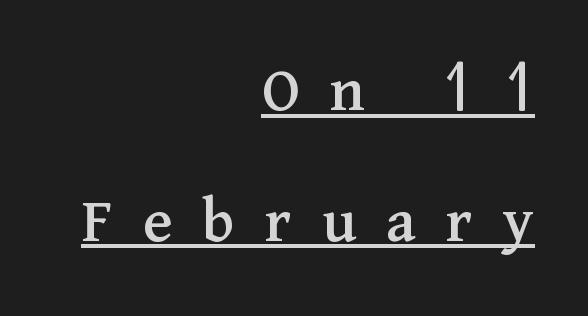
The lines are spread far apart with generous leading. The face used here is rendered with a markedly widened letterfit. Unlike a clean sans, this face finishes its strokes with serifs. When letters stand straight like this, we call the style roman or upright. You could not count columns in this text — the font is proportionally spaced.
